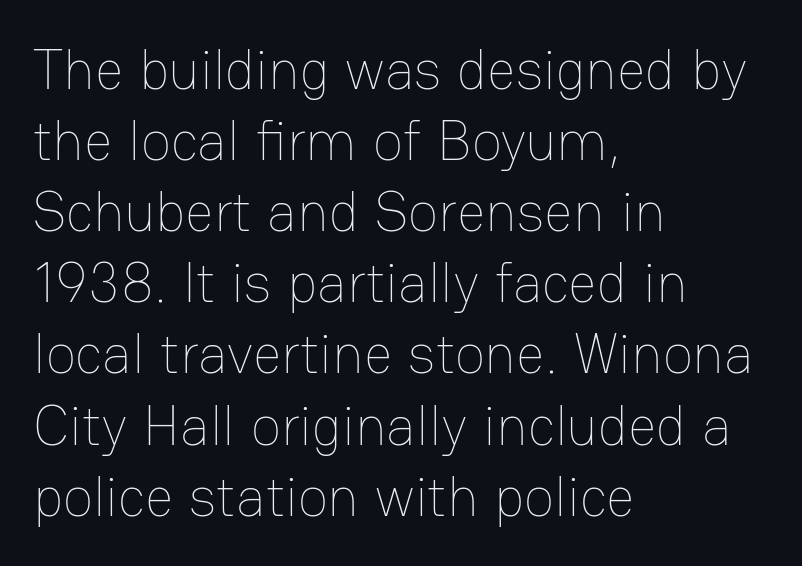
{"italic": "no", "bold": "no", "weight": "thin", "width": "normal", "stroke_contrast": "low", "x_height": "medium", "monospaced": "no", "underline": "no", "align": "left", "line_spacing": "normal", "line_spacing_ratio": 1.27, "letter_spacing": "normal", "letter_spacing_em": 0.0, "glyph_px": 56}
